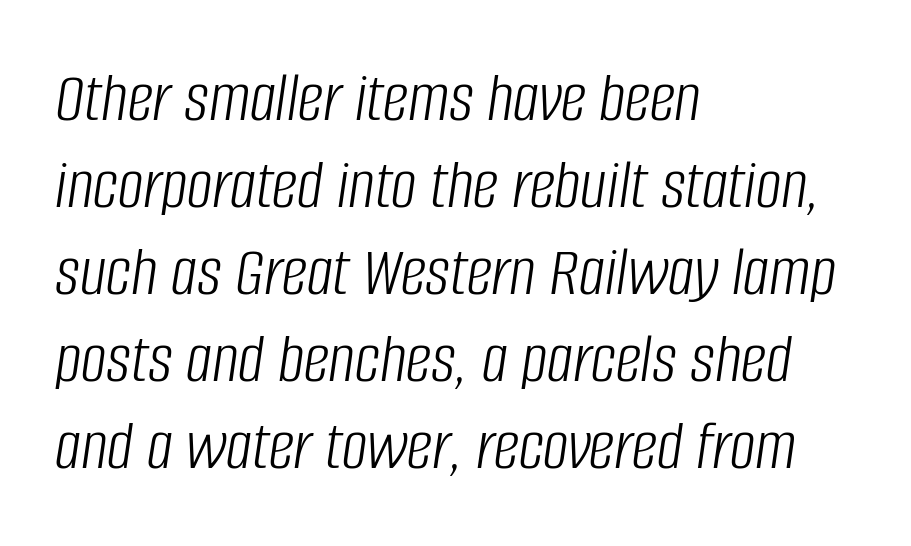
Q: Is the text bold? A: No.
Q: Is the text italic (slanted)? A: Yes, it leans right by about 8 degrees.
Q: Is the text underlined? A: No.
Q: How is the paragraph aligned? A: Left-aligned.
Q: Is the spacing between letters normal or unusually wide? A: Normal.
Q: Width (condensed, normal, or wide)? A: Condensed.
Q: Stroke contrast? A: Low.
Q: x-height? A: Large.
Q: Monospaced? A: No.
